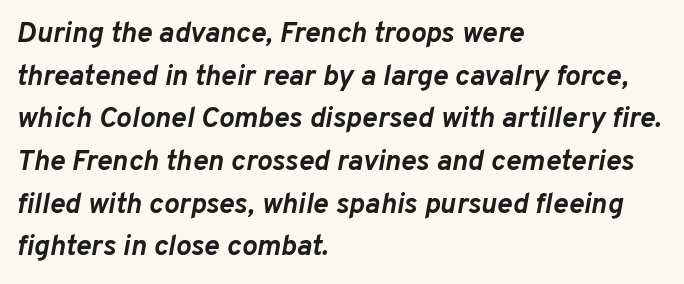
The image shows 29 px semibold type, italic (leaning right); set left-aligned, normal line spacing (1.47x), normal letter spacing, not underlined; low stroke contrast and a medium x-height.
